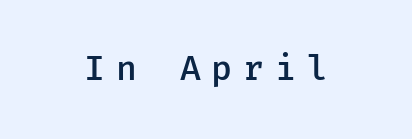
I'd call this a sans setting — the letters go barefoot. Is the type bold? Partly — it's a semibold, heavier than regular but not fully bold. What stands out about the letter spacing? Its width — letters are far apart. This is the regular roman posture of the typeface.
